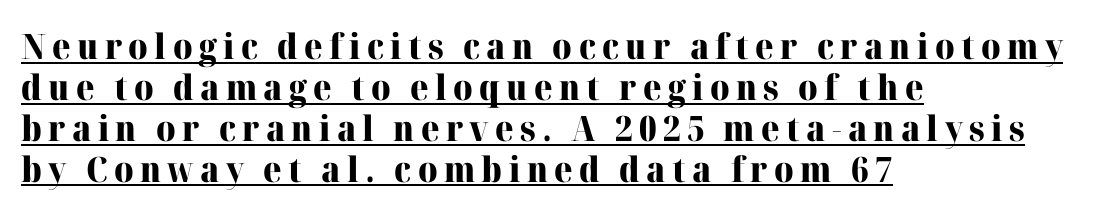
The image shows 35 px heavy serif type, upright; set left-aligned, line spacing 1.17x, underlined; high stroke contrast and a medium x-height.
